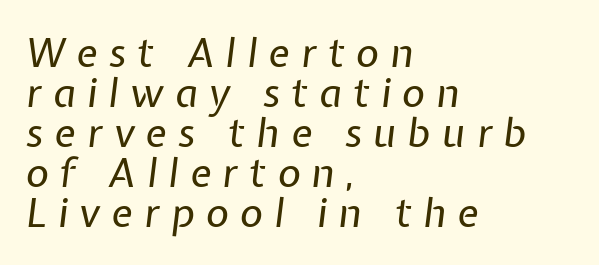
{"italic": "yes", "lean": "right", "slant_degrees": 7, "bold": "no", "weight": "regular", "width": "normal", "stroke_contrast": "low", "x_height": "medium", "monospaced": "no", "underline": "no", "align": "left", "line_spacing": "tight", "line_spacing_ratio": 1.0, "letter_spacing": "wide", "letter_spacing_em": 0.28, "glyph_px": 40}
